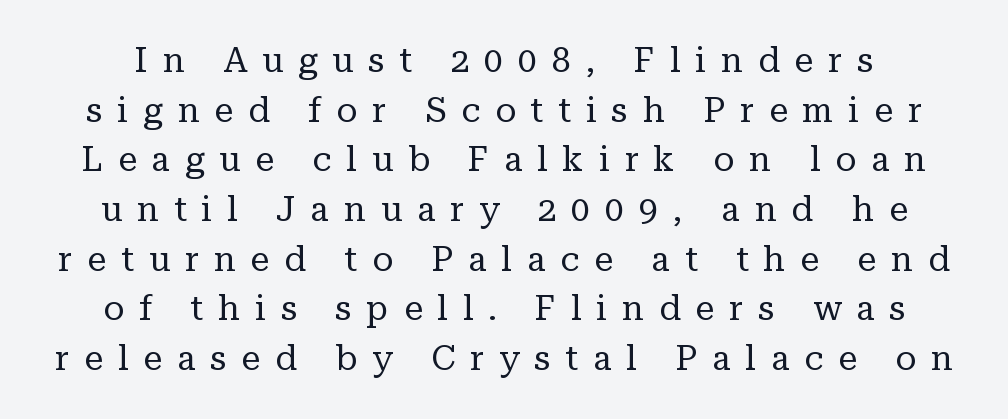
Q: Is the text bold? A: No.
Q: Is the text italic (slanted)? A: No, it is upright.
Q: Is the typeface a serif or a sans-serif typeface? A: Serif.
Q: Is the text underlined? A: No.
Q: Is the spacing between letters normal or unusually wide? A: Unusually wide.
Q: Is the spacing between lines tight, normal or loose? A: Normal.
Q: Width (condensed, normal, or wide)? A: Normal.
Q: Stroke contrast? A: Low.
Q: x-height? A: Medium.
Q: Monospaced? A: No.
